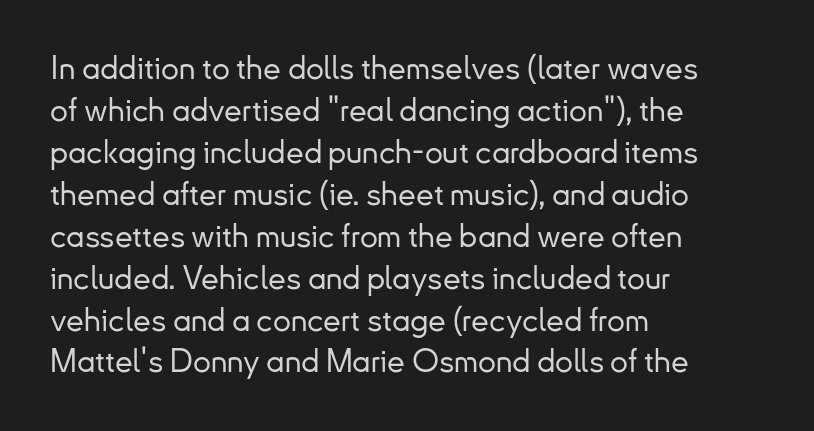
The image shows 32 px sans-serif type, upright; set left-aligned, normal line spacing (1.31x), normal letter spacing, not underlined; low stroke contrast and a small x-height.
